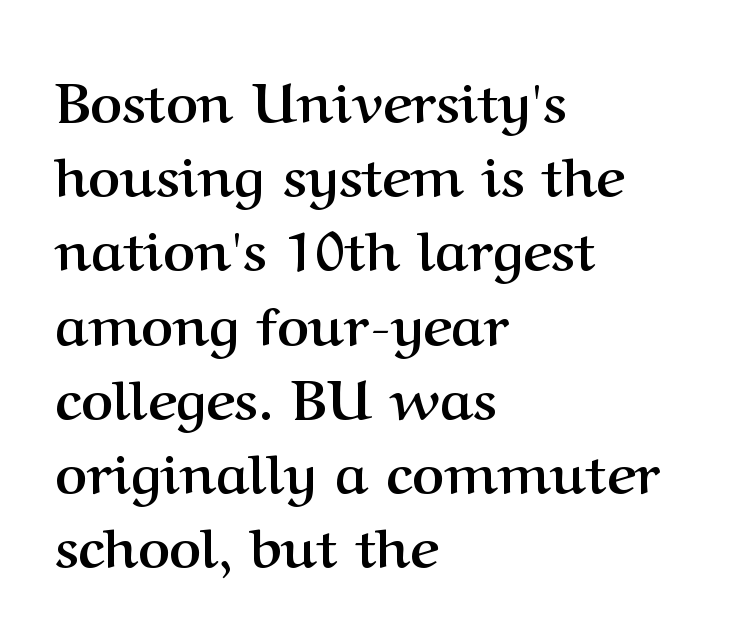
Q: Is the text bold? A: Yes.
Q: Is the text italic (slanted)? A: No, it is upright.
Q: Is the typeface a serif or a sans-serif typeface? A: Serif.
Q: Is the text underlined? A: No.
Q: How is the paragraph aligned? A: Left-aligned.
Q: Is the spacing between letters normal or unusually wide? A: Normal.
Q: Is the spacing between lines tight, normal or loose? A: Normal.
Q: Width (condensed, normal, or wide)? A: Normal.
Q: Stroke contrast? A: Medium.
Q: x-height? A: Medium.
Q: Monospaced? A: No.
